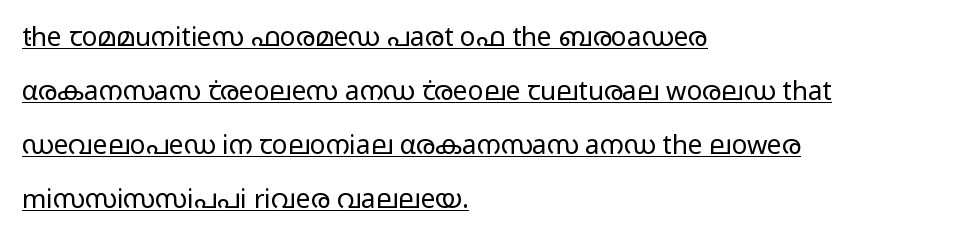
The image shows 26 px text type, upright; set left-aligned, loose line spacing (2.08x), normal letter spacing, underlined.
